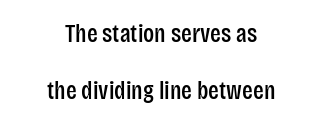
Q: Is the text italic (slanted)? A: No, it is upright.
Q: Is the text underlined? A: No.
Q: How is the paragraph aligned? A: Centered.
Q: Is the spacing between letters normal or unusually wide? A: Normal.
Q: Is the spacing between lines tight, normal or loose? A: Loose.
